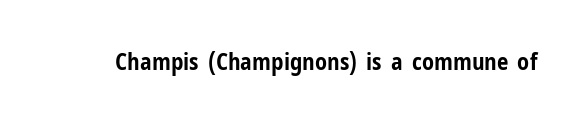
Q: Is the text bold? A: Yes.
Q: Is the text italic (slanted)? A: No, it is upright.
Q: Is the text underlined? A: No.
Q: Is the spacing between letters normal or unusually wide? A: Normal.
